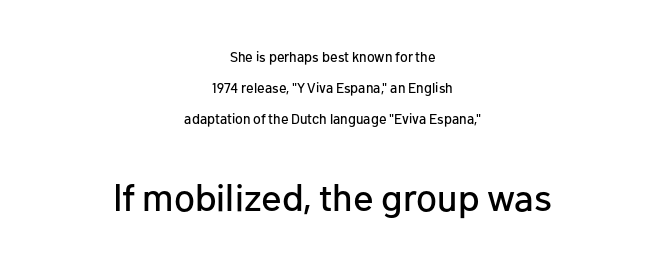
Glyph-to-glyph distance matches everyday printed text. The rendering uses natural spacing where letterforms have individual widths. Typeset on center — no edge is straight. The face used here is a sans, in the tradition of grotesques and geometrics. The axis of the letterforms is exactly vertical.
